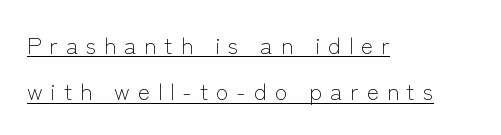
Glance below the letters and you will spot a drawn line. Each new line begins a long way beneath the previous one. The font sits on the lighter half of the weight spectrum, regular included. A roman cut, with each character standing at attention. The passage shown has open, widely tracked lettering throughout.
